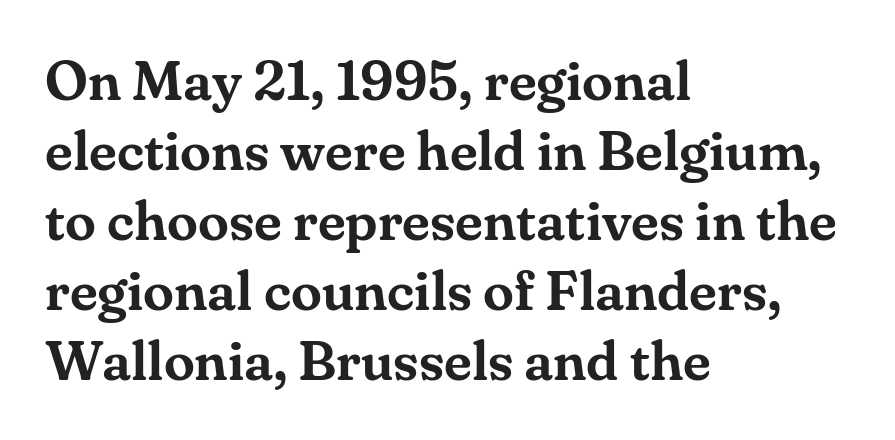
The image shows 56 px serif type, upright; set left-aligned, normal line spacing (1.25x), normal letter spacing, not underlined; medium stroke contrast and a small x-height.
